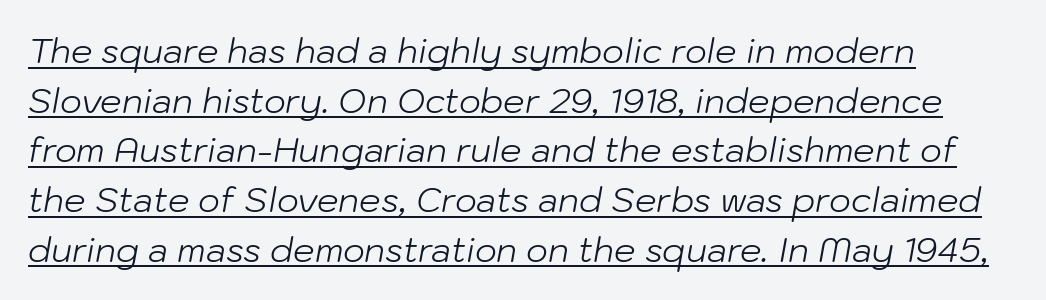
Notice how descenders clear the ascenders below comfortably — that's standard leading. The passage shown is not bold in any degree. No extra tracking has been applied to these lines. Honestly, the underline is the first thing you notice here. Italic? Definitely — the glyphs are oblique. The lines are quadded left.
